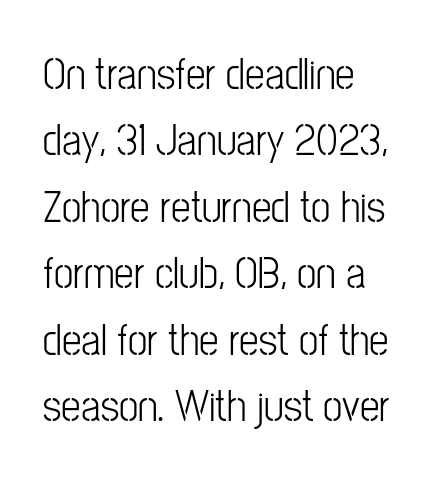
These lines are rendered in a variable-pitch font. Italic: no, the glyphs are upright roman. Weight: in the light-to-regular range. Visually the block forms a straight wall on the left and a jagged coastline on the right. Horizontal bands of white between lines are of average thickness. The font family rendered here belongs to the sans-serif group.
